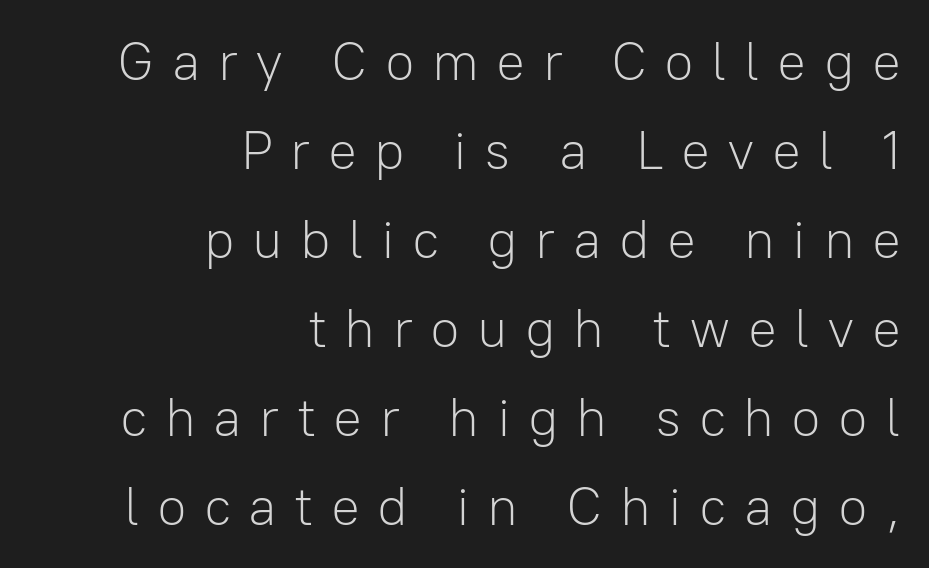
In terms of leading, this rendering sits right in the middle. The type sits square on the baseline with zero lean. This reads as an unemphasized weight, regular at the heaviest. Horizontally, the lines are justified to the trailing edge only. Check under the words: just untouched page.
